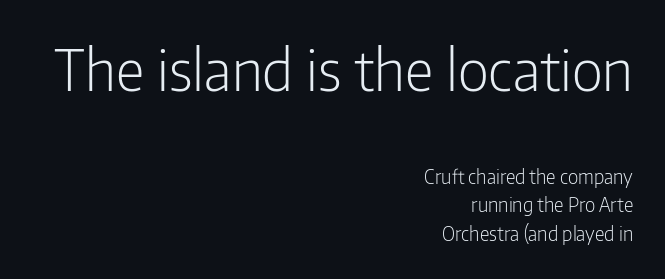
The image shows 57 px light, condensed sans-serif type, upright; set right-aligned, normal line spacing (1.51x), normal letter spacing, not underlined; the first (top) block is 3.0x larger; low stroke contrast and a medium x-height.
